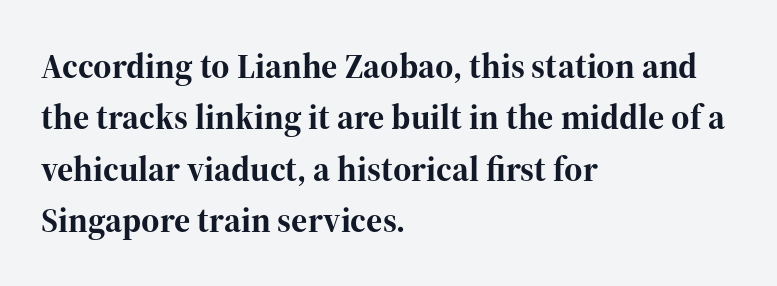
{"serif": "yes", "italic": "no", "bold": "yes", "weight": "bold", "width": "normal", "stroke_contrast": "high", "x_height": "medium", "monospaced": "no", "underline": "no", "align": "left", "line_spacing": "normal", "line_spacing_ratio": 1.47, "letter_spacing": "normal", "letter_spacing_em": 0.0, "glyph_px": 35}
